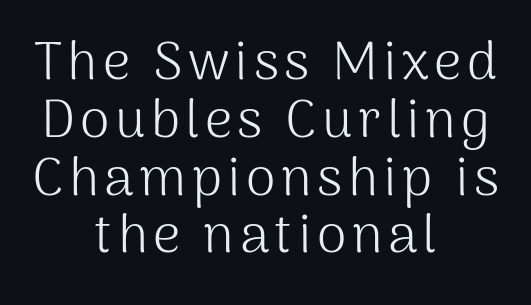
{"serif": "no", "italic": "no", "bold": "no", "weight": "light", "width": "normal", "stroke_contrast": "medium", "x_height": "medium", "monospaced": "no", "underline": "no", "align": "center", "line_spacing": "tight", "line_spacing_ratio": 1.07, "glyph_px": 54}
